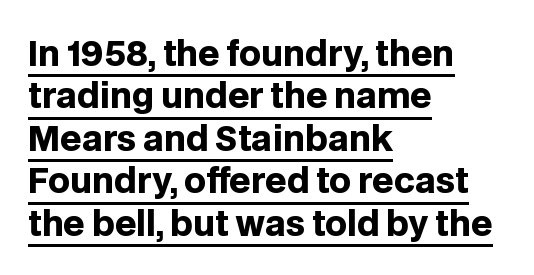
Q: Is the text bold? A: Yes.
Q: Is the text italic (slanted)? A: No, it is upright.
Q: Is the typeface a serif or a sans-serif typeface? A: Sans-serif.
Q: Is the text underlined? A: Yes.
Q: How is the paragraph aligned? A: Left-aligned.
Q: Is the spacing between letters normal or unusually wide? A: Normal.
Q: Is the spacing between lines tight, normal or loose? A: Normal.
Q: Width (condensed, normal, or wide)? A: Normal.
Q: Stroke contrast? A: Low.
Q: x-height? A: Large.
Q: Monospaced? A: No.
